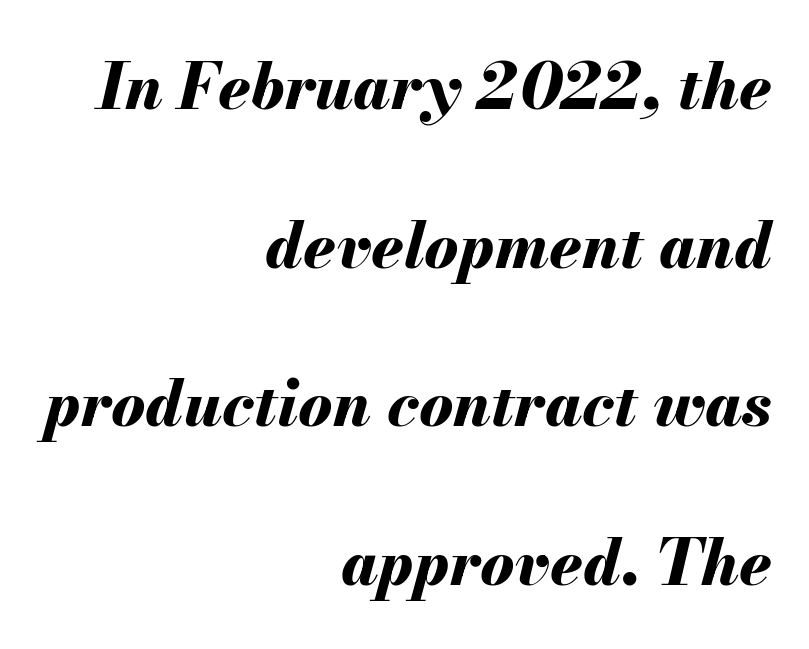
Q: Is the text bold? A: Yes.
Q: Is the text italic (slanted)? A: Yes, it leans right by about 13 degrees.
Q: Is the text underlined? A: No.
Q: How is the paragraph aligned? A: Right-aligned.
Q: Is the spacing between letters normal or unusually wide? A: Normal.
Q: Is the spacing between lines tight, normal or loose? A: Loose.
Q: Width (condensed, normal, or wide)? A: Normal.
Q: Stroke contrast? A: Medium.
Q: x-height? A: Small.
Q: Monospaced? A: No.
